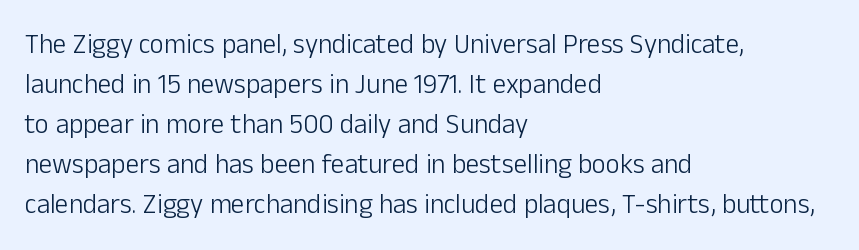
The image shows 27 px text type, upright; set left-aligned, normal line spacing (1.48x), normal letter spacing, not underlined.
